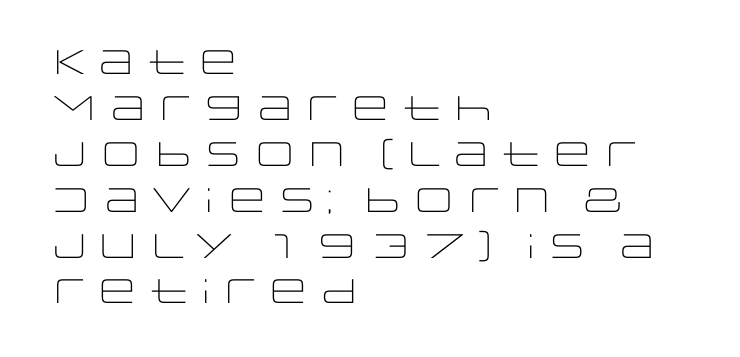
Q: Is the text bold? A: No.
Q: Is the text italic (slanted)? A: No, it is upright.
Q: Is the typeface a serif or a sans-serif typeface? A: Sans-serif.
Q: Is the text underlined? A: No.
Q: How is the paragraph aligned? A: Left-aligned.
Q: Is the spacing between letters normal or unusually wide? A: Normal.
Q: Is the spacing between lines tight, normal or loose? A: Normal.
Q: Width (condensed, normal, or wide)? A: Wide.
Q: Stroke contrast? A: Low.
Q: x-height? A: Large.
Q: Monospaced? A: No.
